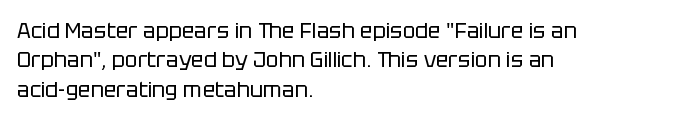
A clean baseline with only descenders dipping below it. If you drew a line through each stem, it would be perfectly vertical. Honestly, the row spacing looks completely unremarkable. Is this a heavy cut? Hardly; it is regular or lighter.
